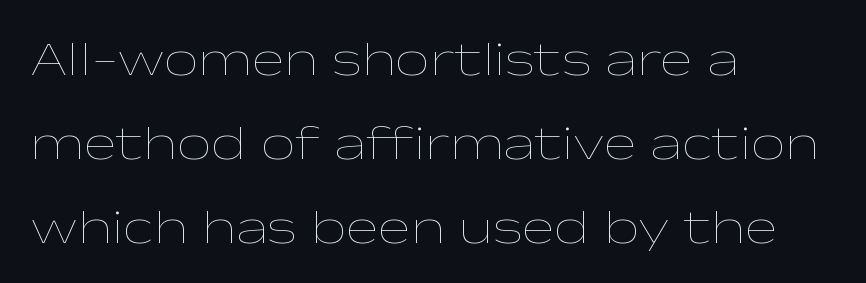
Honestly, there is no underline to notice here at all. Note the varied advance widths — an 'i' is clearly narrower than an 'm'. Typeset ragged right — the left edge is the straight one. No letter is thick-stroked: the sample isn't bold.
